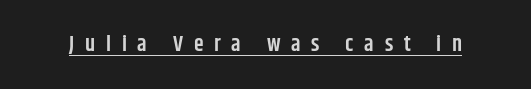
{"italic": "no", "bold": "semi", "underline": "yes", "letter_spacing": "wide", "letter_spacing_em": 0.49, "glyph_px": 22}
